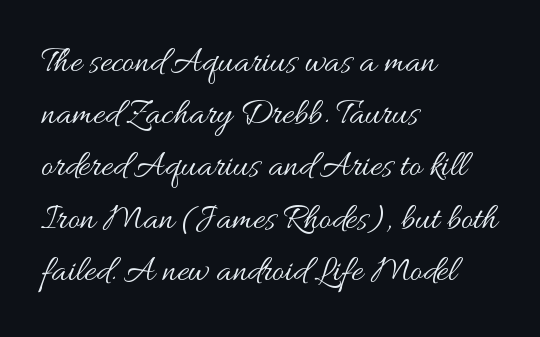
Whoever set this chose a conventional vertical rhythm. Only glyphs here, with clear space below each row. The passage shown is not bold in any degree.
